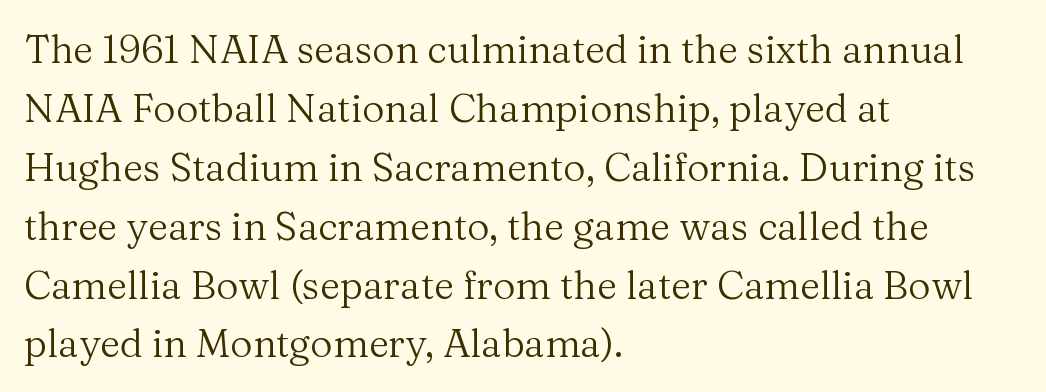
Q: Is the text bold? A: No.
Q: Is the text italic (slanted)? A: No, it is upright.
Q: Is the typeface a serif or a sans-serif typeface? A: Serif.
Q: Is the text underlined? A: No.
Q: How is the paragraph aligned? A: Left-aligned.
Q: Is the spacing between letters normal or unusually wide? A: Normal.
Q: Is the spacing between lines tight, normal or loose? A: Normal.
Q: Width (condensed, normal, or wide)? A: Normal.
Q: Stroke contrast? A: Medium.
Q: x-height? A: Medium.
Q: Monospaced? A: No.
